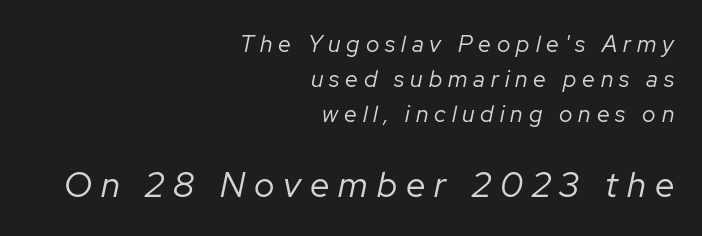
Bold? No — there's no thickening of the strokes. Bigger letters appear in the bottom chunk; the top chunk is reduced. Each row of text sits above clean, open space. The typography opts for an oblique posture over an upright one. The tracking jumps out immediately: characters are airy and widely separated.
